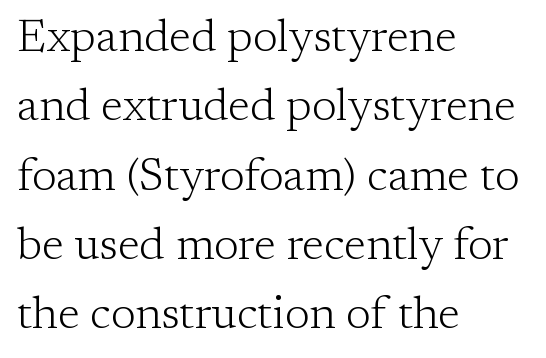
Q: Is the text bold? A: No.
Q: Is the text italic (slanted)? A: No, it is upright.
Q: Is the typeface a serif or a sans-serif typeface? A: Serif.
Q: Is the text underlined? A: No.
Q: How is the paragraph aligned? A: Left-aligned.
Q: Is the spacing between letters normal or unusually wide? A: Normal.
Q: Is the spacing between lines tight, normal or loose? A: Normal.
Q: Width (condensed, normal, or wide)? A: Normal.
Q: Stroke contrast? A: Low.
Q: x-height? A: Medium.
Q: Monospaced? A: No.
